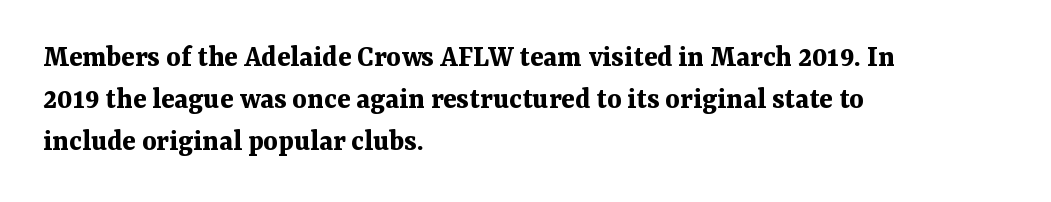
How would I describe the line gaps? Plain and ordinary. This sample has the flowing, uneven cadence of proportional lettering. Does the copy run flush right? No — it runs flush left. It's the straight-up-and-down kind of type. Does the type have serifs? Yes, each stem ends in a small foot.
